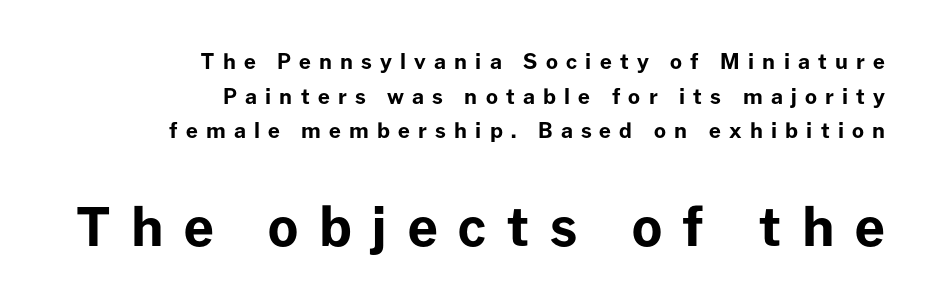
The image shows 53 px bold sans-serif type, upright; set right-aligned, normal line spacing (1.65x), unusually wide letter spacing (+0.39 em), not underlined; the second (bottom) block is 2.52x larger; low stroke contrast and a medium x-height.
